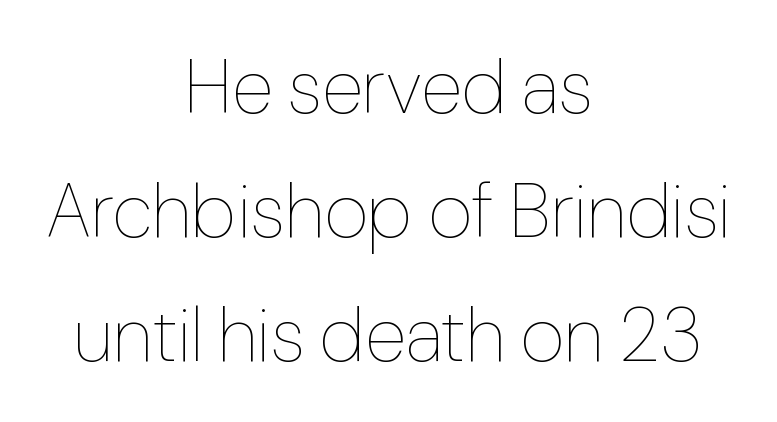
{"italic": "no", "bold": "no", "weight": "thin", "width": "normal", "stroke_contrast": "low", "x_height": "medium", "monospaced": "no", "underline": "no", "align": "center", "line_spacing": "normal", "line_spacing_ratio": 1.63, "letter_spacing": "normal", "letter_spacing_em": 0.0, "glyph_px": 76}
